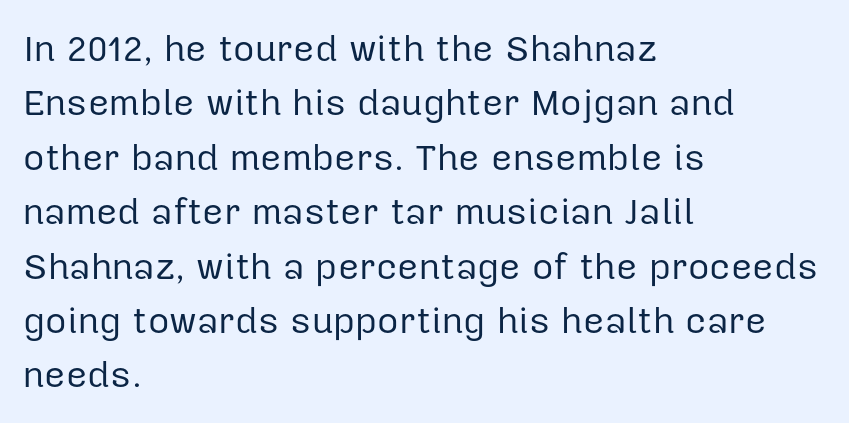
The image shows 37 px regular-weight sans-serif type, upright; set left-aligned, normal line spacing (1.47x), normal letter spacing, not underlined; low stroke contrast and a medium x-height.
